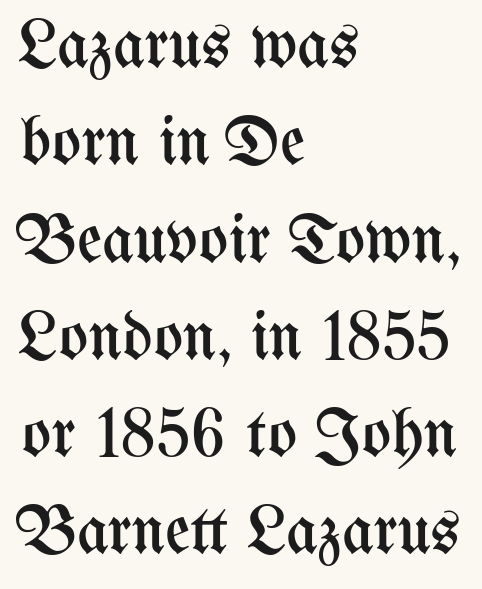
Q: Is the text bold? A: No.
Q: Is the text italic (slanted)? A: No, it is upright.
Q: Is the text underlined? A: No.
Q: How is the paragraph aligned? A: Left-aligned.
Q: Is the spacing between letters normal or unusually wide? A: Normal.
Q: Is the spacing between lines tight, normal or loose? A: Normal.
Q: Width (condensed, normal, or wide)? A: Condensed.
Q: Stroke contrast? A: Medium.
Q: x-height? A: Medium.
Q: Monospaced? A: No.
